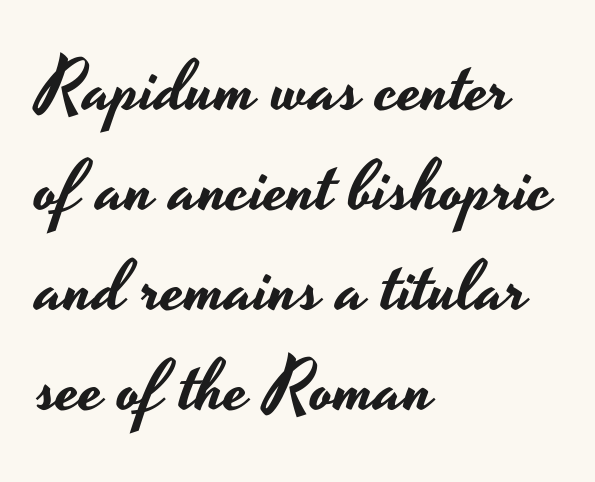
{"serif": "no", "width": "wide", "stroke_contrast": "low", "x_height": "small", "monospaced": "no", "underline": "no", "align": "left", "line_spacing": "normal", "line_spacing_ratio": 1.41, "letter_spacing": "normal", "letter_spacing_em": 0.0, "glyph_px": 71}
